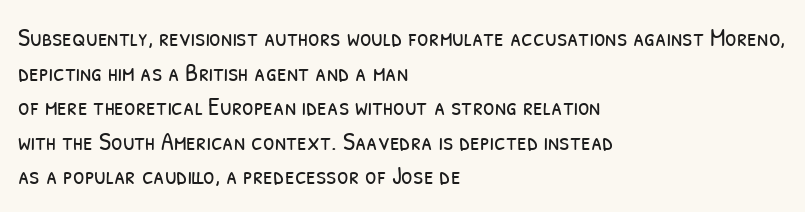
The image shows 26 px text type; set left-aligned, normal line spacing (1.33x), normal letter spacing, not underlined.
